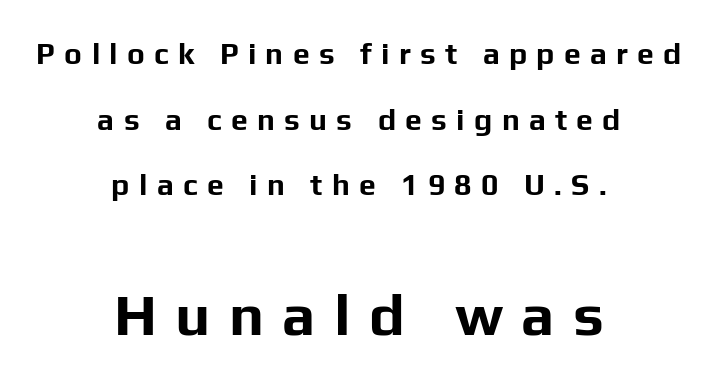
Rendered with straight, roman letterforms. The letters are spread apart with noticeably loose tracking. Check the space under the baseline: it is left empty. One-word summary of the alignment: center.
